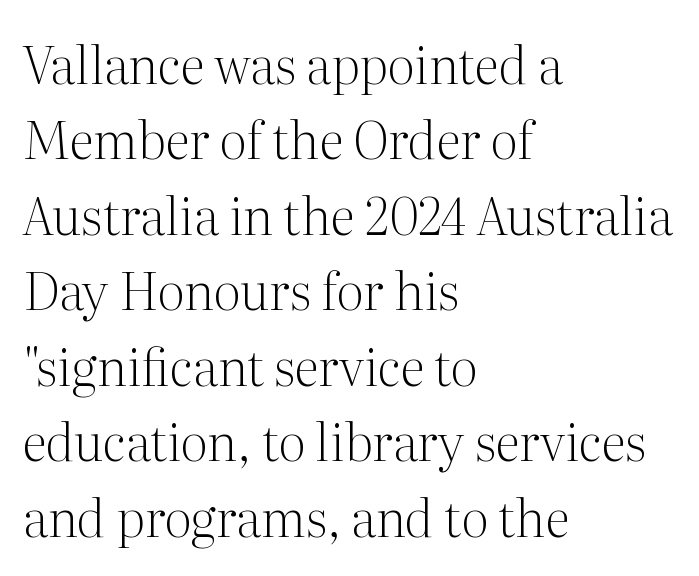
Q: Is the text bold? A: No.
Q: Is the text italic (slanted)? A: No, it is upright.
Q: Is the typeface a serif or a sans-serif typeface? A: Serif.
Q: Is the text underlined? A: No.
Q: How is the paragraph aligned? A: Left-aligned.
Q: Is the spacing between letters normal or unusually wide? A: Normal.
Q: Is the spacing between lines tight, normal or loose? A: Normal.
Q: Width (condensed, normal, or wide)? A: Normal.
Q: Stroke contrast? A: Medium.
Q: x-height? A: Medium.
Q: Monospaced? A: No.
